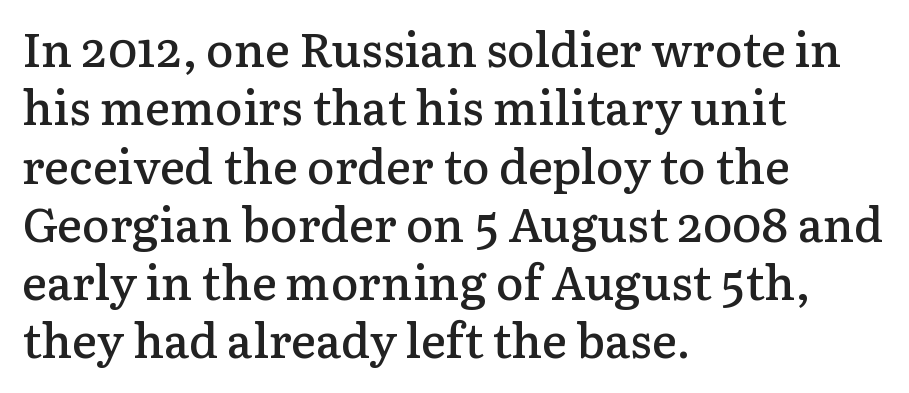
Q: Is the text bold? A: Semi-bold.
Q: Is the text italic (slanted)? A: No, it is upright.
Q: Is the typeface a serif or a sans-serif typeface? A: Serif.
Q: Is the text underlined? A: No.
Q: How is the paragraph aligned? A: Left-aligned.
Q: Is the spacing between letters normal or unusually wide? A: Normal.
Q: Width (condensed, normal, or wide)? A: Normal.
Q: Stroke contrast? A: Low.
Q: x-height? A: Medium.
Q: Monospaced? A: No.
